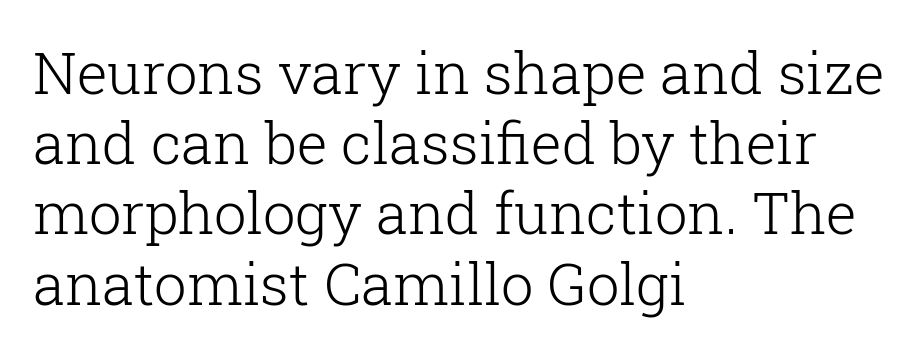
Characters remain perfectly vertical along every line. The compositor pushed each line to the left boundary. Beneath every word, the page is bare. Characters follow at the spacing the type designer built in. The characters display serif detailing at their extremities. The face used here is proportionally spaced, like ordinary book or web type.
